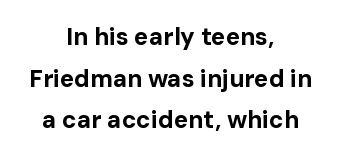
{"italic": "no", "bold": "yes", "underline": "no", "align": "center", "line_spacing_ratio": 1.73, "letter_spacing": "normal", "letter_spacing_em": 0.0, "glyph_px": 24}
